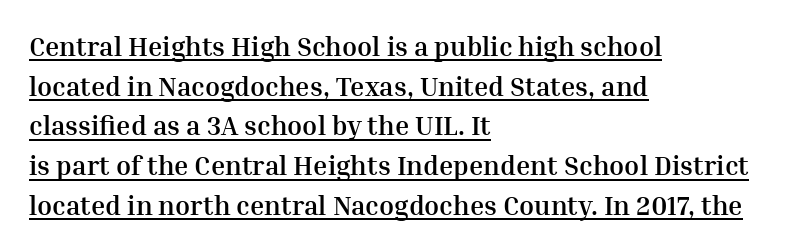
Q: Is the text bold? A: Yes.
Q: Is the text italic (slanted)? A: No, it is upright.
Q: Is the text underlined? A: Yes.
Q: How is the paragraph aligned? A: Left-aligned.
Q: Is the spacing between letters normal or unusually wide? A: Normal.
Q: Is the spacing between lines tight, normal or loose? A: Normal.
